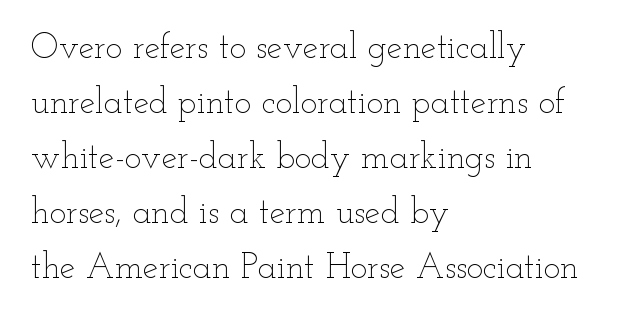
Q: Is the text bold? A: No.
Q: Is the text italic (slanted)? A: No, it is upright.
Q: Is the text underlined? A: No.
Q: How is the paragraph aligned? A: Left-aligned.
Q: Is the spacing between letters normal or unusually wide? A: Normal.
Q: Is the spacing between lines tight, normal or loose? A: Normal.
Q: Width (condensed, normal, or wide)? A: Wide.
Q: Stroke contrast? A: Low.
Q: x-height? A: Small.
Q: Monospaced? A: No.
